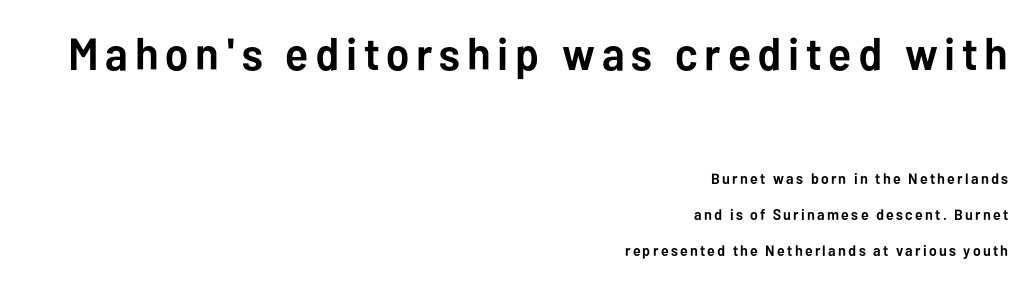
{"serif": "no", "italic": "no", "bold": "yes", "weight": "semibold", "width": "normal", "stroke_contrast": "low", "x_height": "medium", "monospaced": "no", "underline": "no", "align": "right", "line_spacing": "loose", "line_spacing_ratio": 2.4, "larger_block": "first", "size_ratio": 3.0, "glyph_px": 45}
